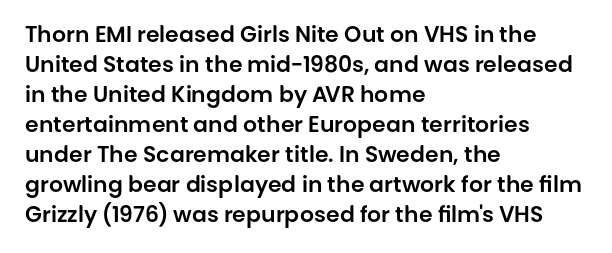
Q: Is the text italic (slanted)? A: No, it is upright.
Q: Is the text underlined? A: No.
Q: How is the paragraph aligned? A: Left-aligned.
Q: Is the spacing between letters normal or unusually wide? A: Normal.
Q: Is the spacing between lines tight, normal or loose? A: Normal.
